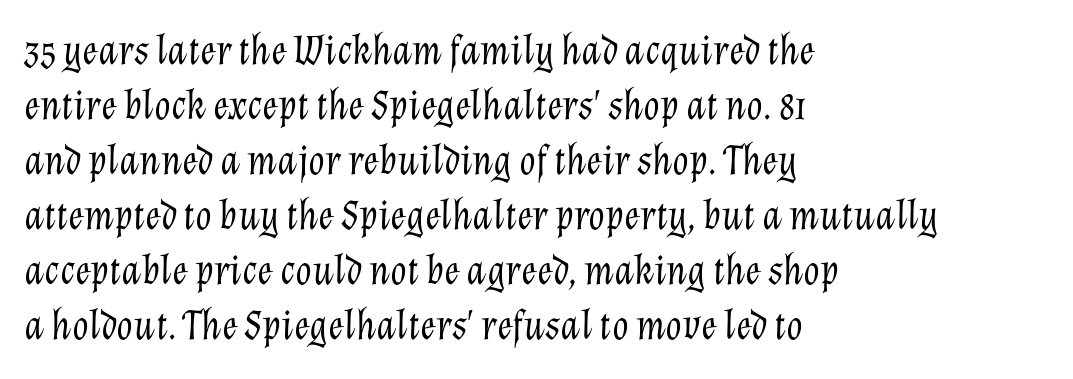
{"italic": "yes", "lean": "right", "slant_degrees": 12, "bold": "no", "weight": "light", "width": "normal", "stroke_contrast": "low", "x_height": "medium", "monospaced": "no", "underline": "no", "align": "left", "line_spacing": "normal", "line_spacing_ratio": 1.31, "letter_spacing": "normal", "letter_spacing_em": 0.0, "glyph_px": 42}
